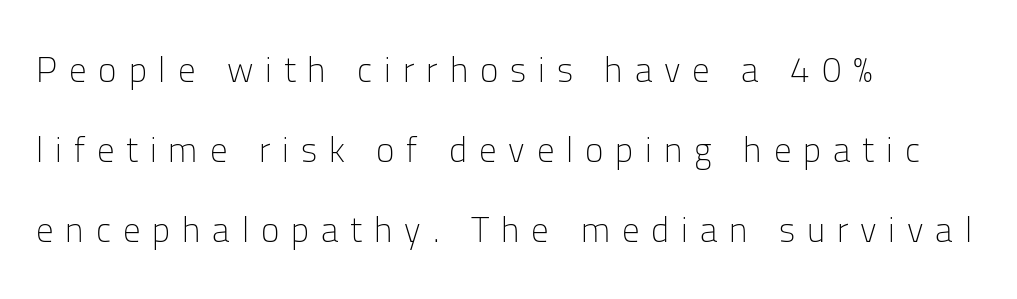
Q: Is the text bold? A: No.
Q: Is the text italic (slanted)? A: No, it is upright.
Q: Is the typeface a serif or a sans-serif typeface? A: Sans-serif.
Q: Is the text underlined? A: No.
Q: How is the paragraph aligned? A: Left-aligned.
Q: Is the spacing between letters normal or unusually wide? A: Unusually wide.
Q: Is the spacing between lines tight, normal or loose? A: Loose.
Q: Width (condensed, normal, or wide)? A: Normal.
Q: Stroke contrast? A: Low.
Q: x-height? A: Medium.
Q: Monospaced? A: No.
